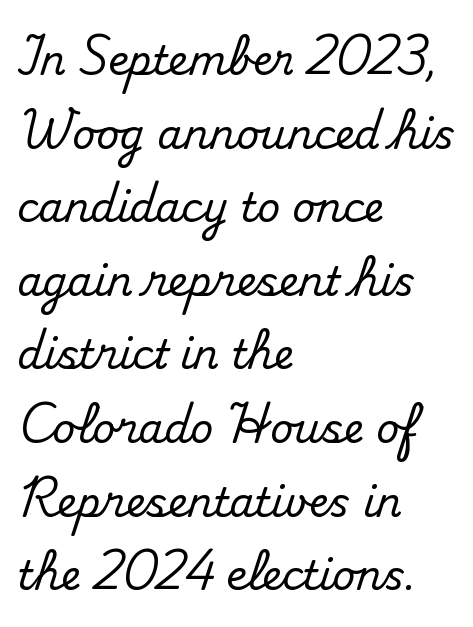
Caption: standard tracking, unaltered. Character widths vary here, with narrow letters taking less room than wide ones. The typeface chosen for these lines features serifs. The specimen omits any rule beneath the text block's lines. Each line starts at the same left margin while the right side varies.
